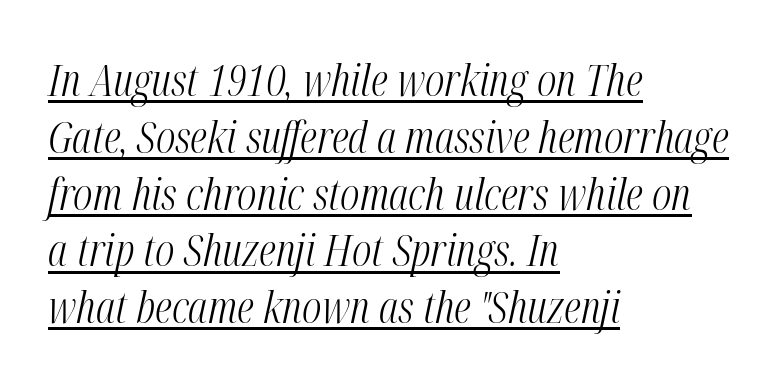
Q: Is the text bold? A: No.
Q: Is the text italic (slanted)? A: Yes, it leans right by about 12 degrees.
Q: Is the text underlined? A: Yes.
Q: How is the paragraph aligned? A: Left-aligned.
Q: Is the spacing between letters normal or unusually wide? A: Normal.
Q: Is the spacing between lines tight, normal or loose? A: Normal.
Q: Width (condensed, normal, or wide)? A: Condensed.
Q: Stroke contrast? A: Medium.
Q: x-height? A: Medium.
Q: Monospaced? A: No.
